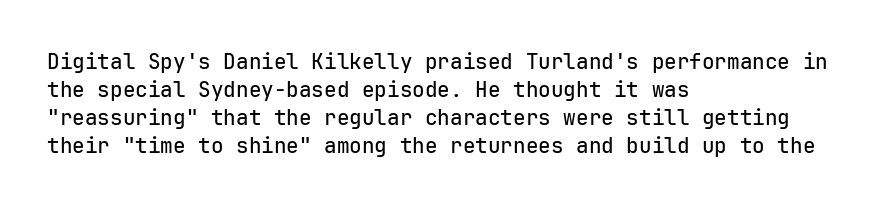
If you measured baseline to baseline, you'd find a middling distance. Descenders are the only things crossing below the line. The lines in this sample share a left origin and differ only in where they stop. Letter spacing: default. Quick note: not italic, upright.
